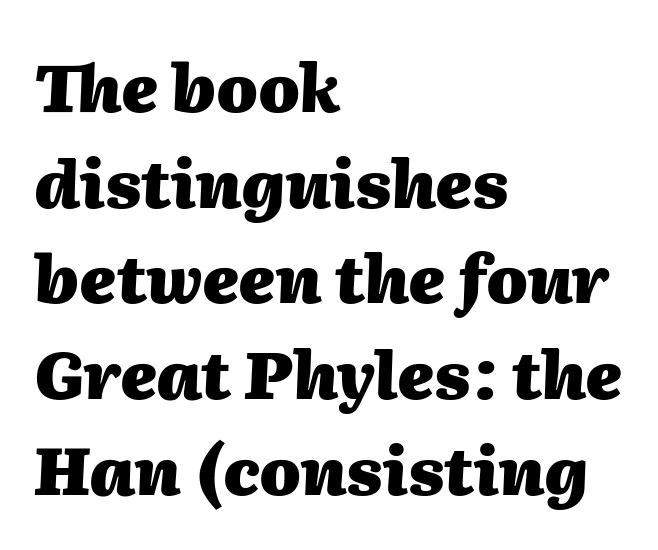
The image shows 66 px heavy type, italic (leaning right); set left-aligned, normal line spacing (1.45x), normal letter spacing, not underlined; medium stroke contrast and a medium x-height.
